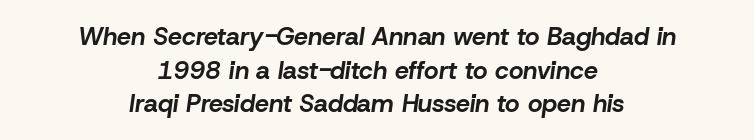
{"italic": "yes", "lean": "right", "slant_degrees": 8, "bold": "yes", "underline": "no", "align": "center", "line_spacing": "normal", "line_spacing_ratio": 1.35, "letter_spacing": "normal", "letter_spacing_em": 0.0, "glyph_px": 25}
